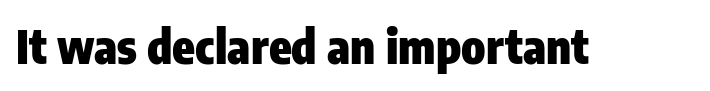
{"serif": "no", "italic": "no", "bold": "yes", "weight": "heavy", "width": "condensed", "stroke_contrast": "low", "x_height": "medium", "monospaced": "no", "underline": "no", "letter_spacing": "normal", "letter_spacing_em": 0.0, "glyph_px": 46}
